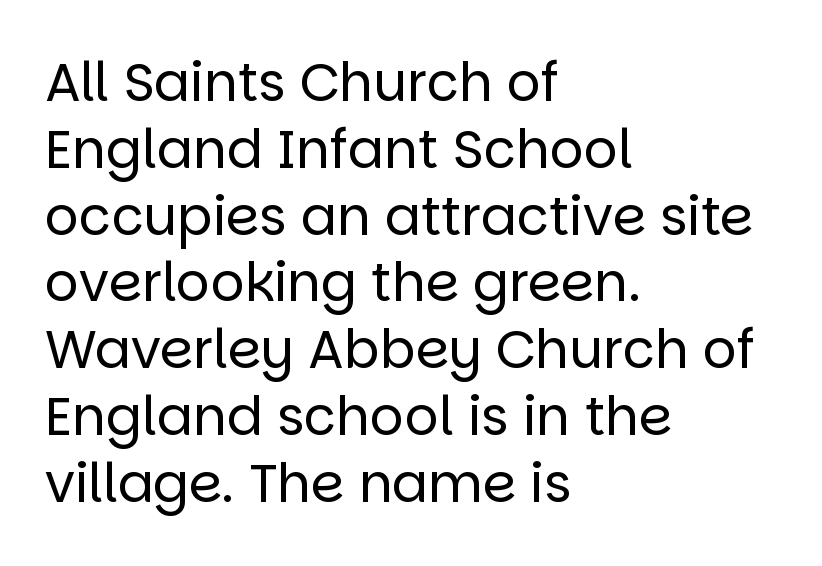
{"serif": "no", "italic": "no", "bold": "no", "weight": "regular", "width": "normal", "stroke_contrast": "low", "x_height": "large", "monospaced": "no", "underline": "no", "align": "left", "line_spacing": "normal", "line_spacing_ratio": 1.26, "letter_spacing": "normal", "letter_spacing_em": 0.0, "glyph_px": 53}
